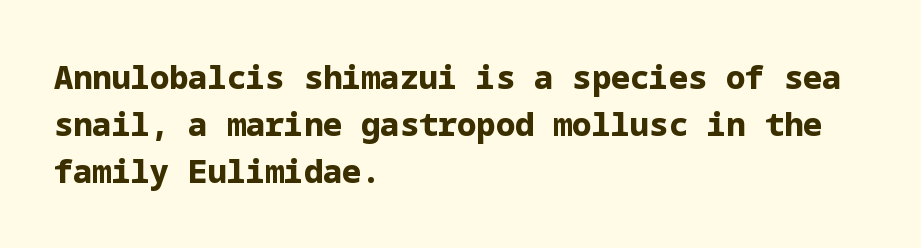
Q: Is the text bold? A: Yes.
Q: Is the text italic (slanted)? A: No, it is upright.
Q: Is the typeface a serif or a sans-serif typeface? A: Sans-serif.
Q: Is the text underlined? A: No.
Q: How is the paragraph aligned? A: Left-aligned.
Q: Is the spacing between letters normal or unusually wide? A: Normal.
Q: Is the spacing between lines tight, normal or loose? A: Normal.
Q: Width (condensed, normal, or wide)? A: Normal.
Q: Stroke contrast? A: Low.
Q: x-height? A: Medium.
